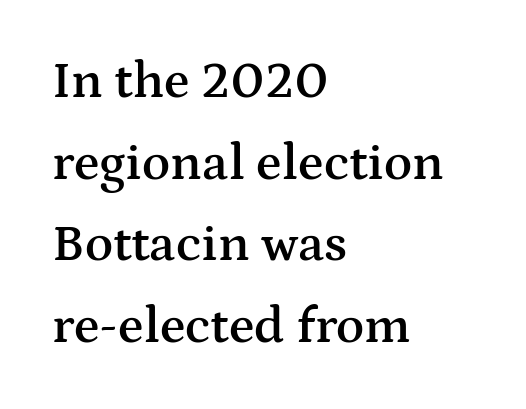
The image shows 52 px semibold, wide serif type, upright; set left-aligned, normal line spacing (1.57x), normal letter spacing, not underlined; medium stroke contrast and a medium x-height.
